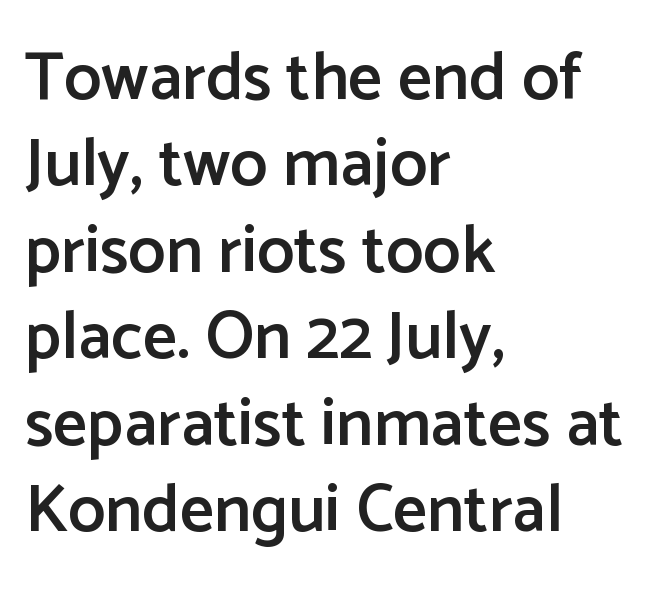
Q: Is the text bold? A: Semi-bold.
Q: Is the text italic (slanted)? A: No, it is upright.
Q: Is the typeface a serif or a sans-serif typeface? A: Sans-serif.
Q: Is the text underlined? A: No.
Q: How is the paragraph aligned? A: Left-aligned.
Q: Is the spacing between letters normal or unusually wide? A: Normal.
Q: Is the spacing between lines tight, normal or loose? A: Normal.
Q: Width (condensed, normal, or wide)? A: Normal.
Q: Stroke contrast? A: Low.
Q: x-height? A: Medium.
Q: Monospaced? A: No.
